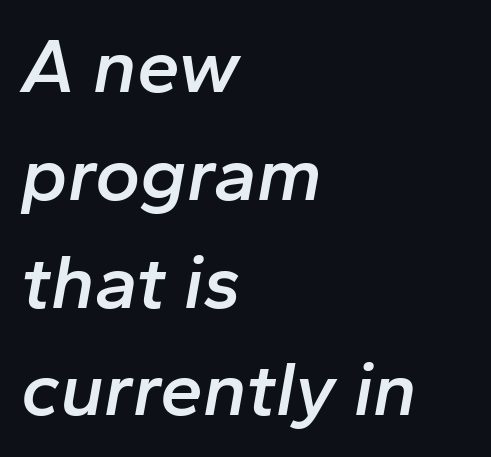
You could call the tracking neutral — neither tight nor loose. Descender tails drop into unmarked territory. The lettering tilts uniformly, giving the passage an italic look. Summary of vertical rhythm: regular, with standard interline spacing.
